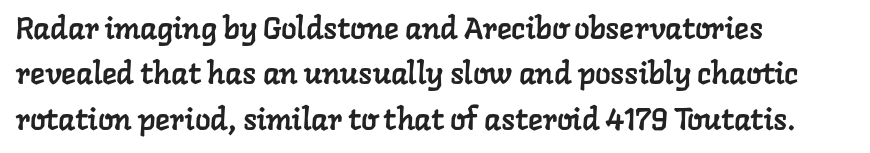
{"serif": "yes", "width": "normal", "stroke_contrast": "low", "x_height": "medium", "monospaced": "no", "underline": "no", "align": "left", "line_spacing": "normal", "line_spacing_ratio": 1.46, "letter_spacing": "normal", "letter_spacing_em": 0.0, "glyph_px": 31}
